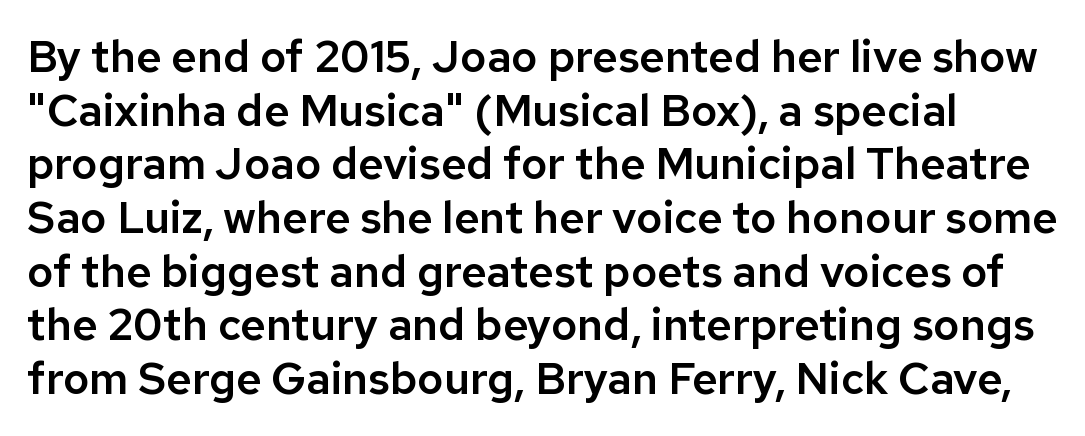
Do the characters align in a grid? No, the font is proportional. The face used here is a sans, in the tradition of grotesques and geometrics. Has an underline been added? It has not. Every stem runs plumb, perpendicular to the baseline. Glyph-to-glyph distance matches everyday printed text.
